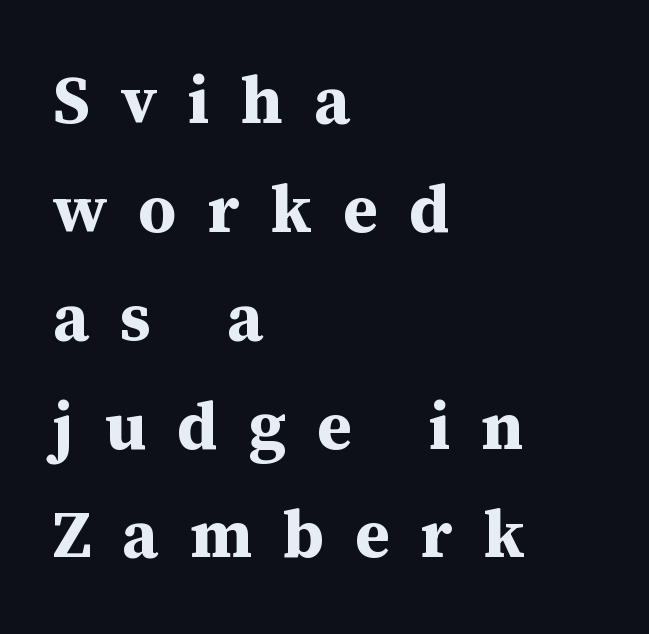
The image shows 67 px bold serif type, upright; set left-aligned, normal line spacing (1.62x), unusually wide letter spacing (+0.46 em), not underlined; medium stroke contrast and a medium x-height.
